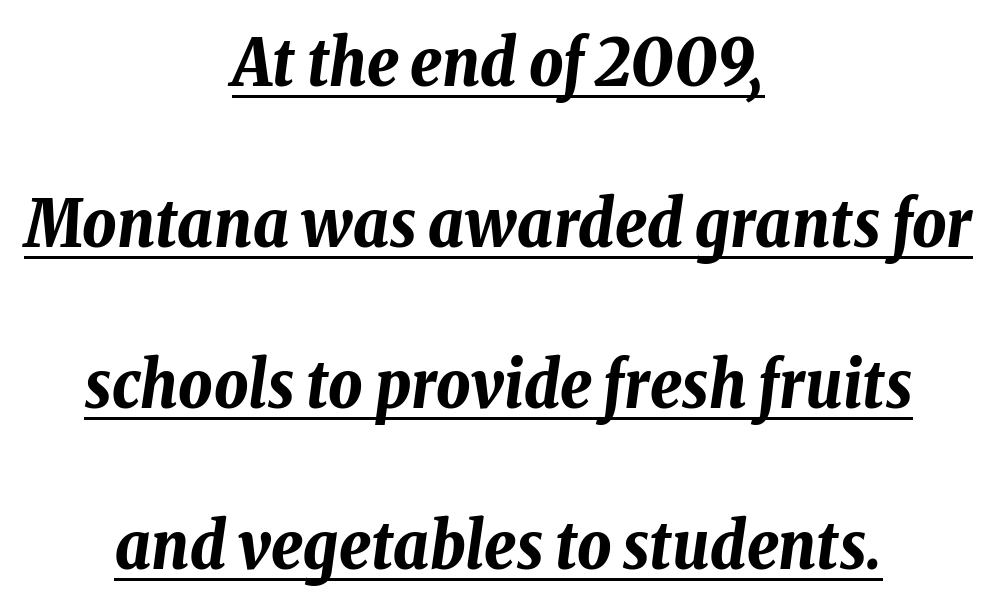
Q: Is the text bold? A: Yes.
Q: Is the text italic (slanted)? A: Yes, it leans right by about 8 degrees.
Q: Is the text underlined? A: Yes.
Q: How is the paragraph aligned? A: Centered.
Q: Is the spacing between letters normal or unusually wide? A: Normal.
Q: Is the spacing between lines tight, normal or loose? A: Loose.
Q: Width (condensed, normal, or wide)? A: Condensed.
Q: Stroke contrast? A: Low.
Q: x-height? A: Medium.
Q: Monospaced? A: No.
